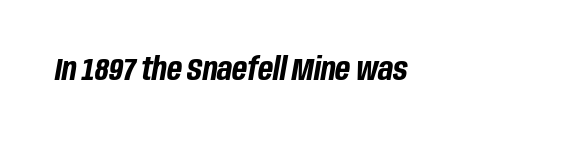
{"italic": "yes", "lean": "right", "slant_degrees": 10, "bold": "yes", "weight": "bold", "width": "condensed", "stroke_contrast": "low", "x_height": "large", "monospaced": "no", "underline": "no", "letter_spacing": "normal", "letter_spacing_em": 0.0, "glyph_px": 31}
